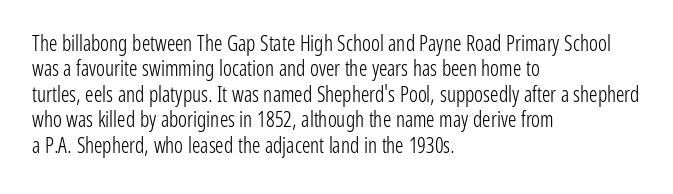
The image shows 21 px text type, upright; set left-aligned, line spacing 1.21x, normal letter spacing, not underlined.
